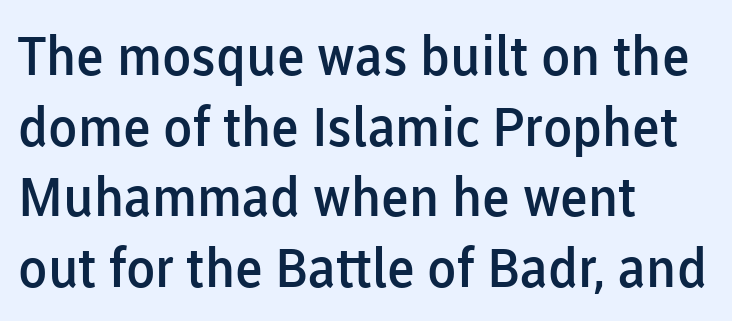
The image shows 54 px semibold sans-serif type, upright; set left-aligned, normal line spacing (1.31x), normal letter spacing, not underlined; low stroke contrast and a medium x-height.
